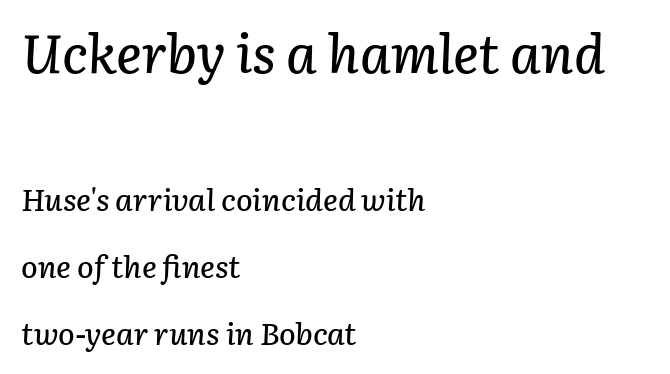
The image shows 54 px text type, italic (leaning right); set left-aligned, loose line spacing (2.16x), normal letter spacing, not underlined; the first (top) block is 1.74x larger; low stroke contrast and a medium x-height.
